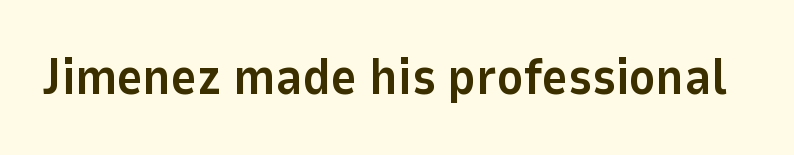
Q: Is the text bold? A: Yes.
Q: Is the text italic (slanted)? A: No, it is upright.
Q: Is the typeface a serif or a sans-serif typeface? A: Sans-serif.
Q: Is the text underlined? A: No.
Q: Is the spacing between letters normal or unusually wide? A: Normal.
Q: Width (condensed, normal, or wide)? A: Normal.
Q: Stroke contrast? A: Low.
Q: x-height? A: Medium.
Q: Monospaced? A: No.
